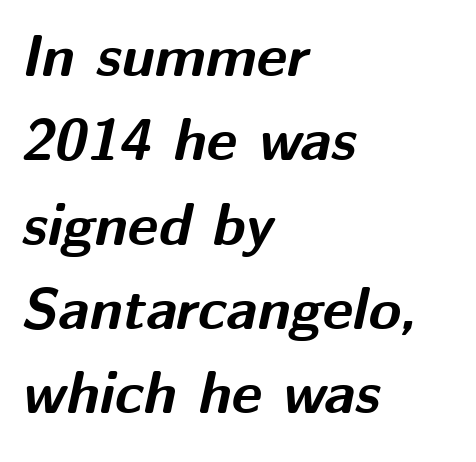
The image shows 59 px bold type, italic (leaning right); set left-aligned, normal line spacing (1.43x), normal letter spacing, not underlined; medium stroke contrast and a medium x-height.
